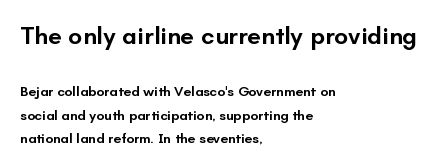
Q: Is the text bold? A: Semi-bold.
Q: Is the text italic (slanted)? A: No, it is upright.
Q: Is the text underlined? A: No.
Q: How is the paragraph aligned? A: Left-aligned.
Q: Is the spacing between letters normal or unusually wide? A: Normal.
Q: Is the spacing between lines tight, normal or loose? A: Normal.
Q: Which block of text is set in a larger size, the first (top) or the second (bottom)? A: The first (top) one.
